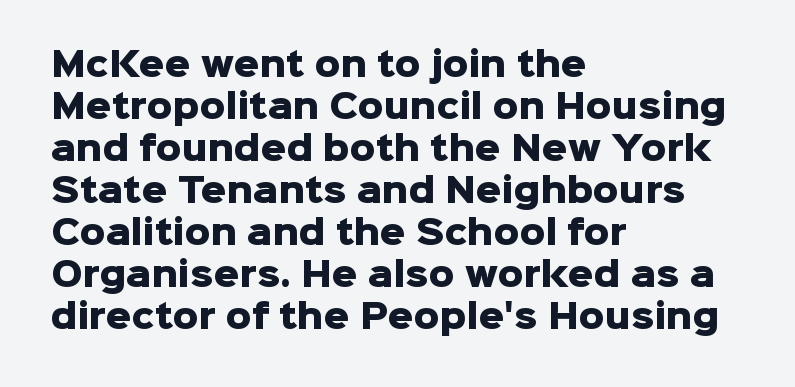
The image shows 32 px heavy sans-serif type, upright; set left-aligned, normal line spacing (1.31x), normal letter spacing, not underlined; low stroke contrast and a medium x-height.
